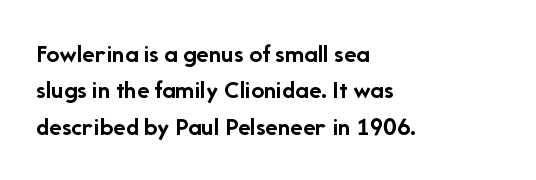
Characters remain perfectly vertical along every line. The passage is arranged the way most books set body copy — flush left. These lines sit exactly where default settings would place them. Nobody touched the tracking dial on this one. Descender tails drop into unmarked territory. Is the type bold? Yes — the strokes are clearly thick and heavy.
